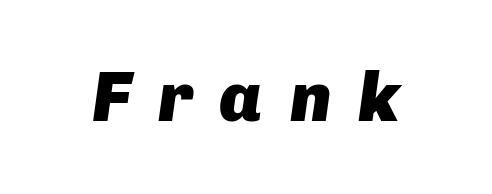
The image shows 70 px heavy type, italic (leaning right); set unusually wide letter spacing (+0.38 em), not underlined; low stroke contrast and a medium x-height.
